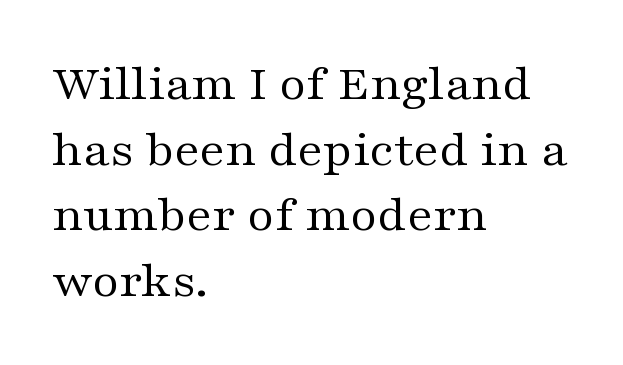
Q: Is the text bold? A: No.
Q: Is the text italic (slanted)? A: No, it is upright.
Q: Is the typeface a serif or a sans-serif typeface? A: Serif.
Q: Is the text underlined? A: No.
Q: How is the paragraph aligned? A: Left-aligned.
Q: Is the spacing between letters normal or unusually wide? A: Normal.
Q: Is the spacing between lines tight, normal or loose? A: Normal.
Q: Width (condensed, normal, or wide)? A: Wide.
Q: Stroke contrast? A: Medium.
Q: x-height? A: Medium.
Q: Monospaced? A: No.
